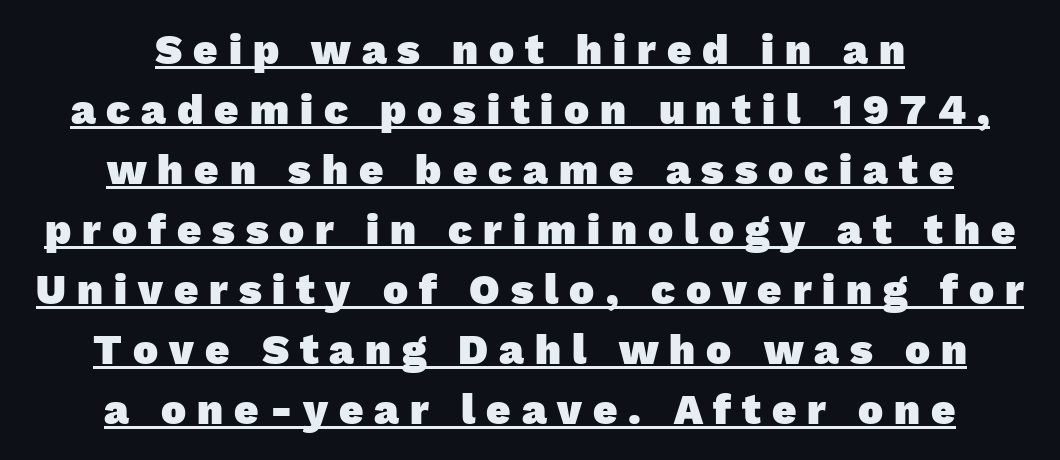
On the weight axis this lands at bold, roughly 700. Someone cranked the tracking dial way up on this one. This sample uses a sans-serif face. These lines are rendered in a variable-pitch font. This sample is center-justified, so both line endings float freely. Descenders here cross a horizontal rule under the line.
